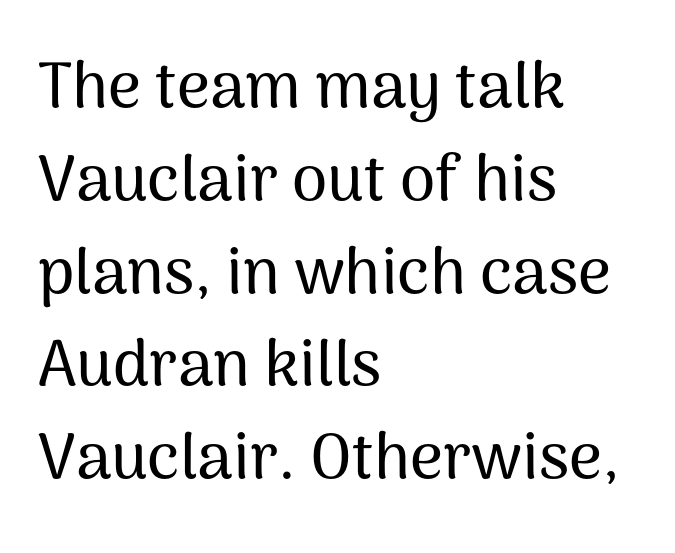
The image shows 64 px sans-serif type, upright; set left-aligned, normal line spacing (1.45x), normal letter spacing, not underlined; medium stroke contrast and a medium x-height.
